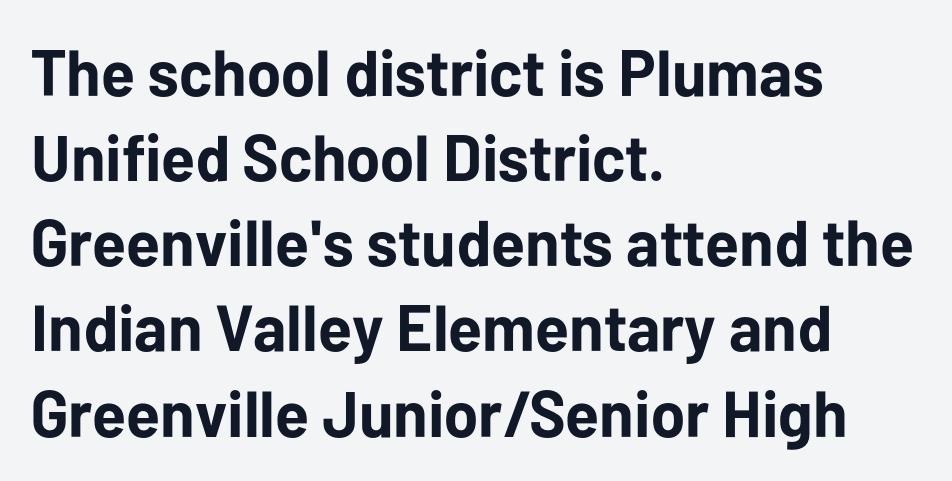
Q: Is the text bold? A: Yes.
Q: Is the text italic (slanted)? A: No, it is upright.
Q: Is the typeface a serif or a sans-serif typeface? A: Sans-serif.
Q: Is the text underlined? A: No.
Q: How is the paragraph aligned? A: Left-aligned.
Q: Is the spacing between letters normal or unusually wide? A: Normal.
Q: Is the spacing between lines tight, normal or loose? A: Normal.
Q: Width (condensed, normal, or wide)? A: Normal.
Q: Stroke contrast? A: Low.
Q: x-height? A: Medium.
Q: Monospaced? A: No.
